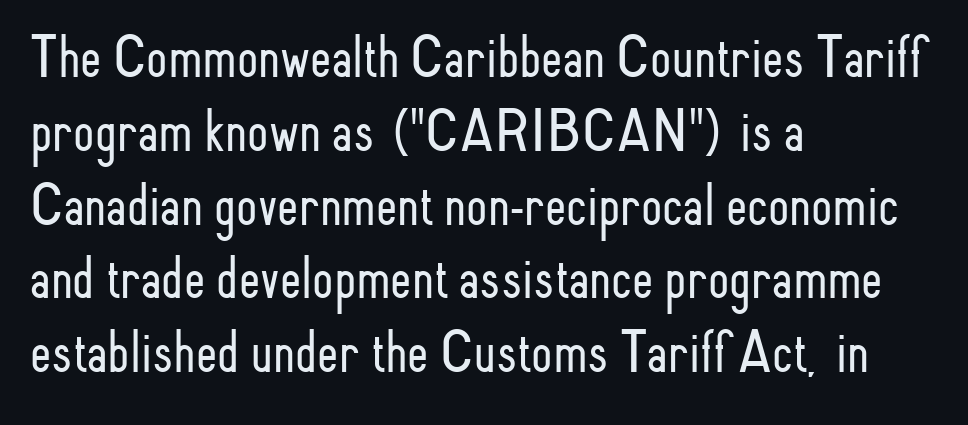
I'd call this a sans setting — the letters go barefoot. The face used here is proportionally spaced, like ordinary book or web type. Quick note: not italic, upright. Every row of glyphs begins at an identical x-position on the left.
